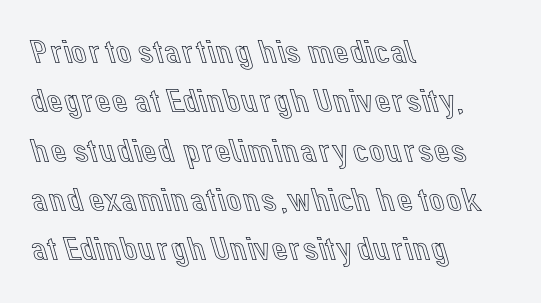
Q: Is the text italic (slanted)? A: Yes.
Q: Is the text underlined? A: No.
Q: How is the paragraph aligned? A: Left-aligned.
Q: Is the spacing between letters normal or unusually wide? A: Normal.
Q: Is the spacing between lines tight, normal or loose? A: Normal.
Q: Width (condensed, normal, or wide)? A: Normal.
Q: x-height? A: Medium.
Q: Monospaced? A: No.
